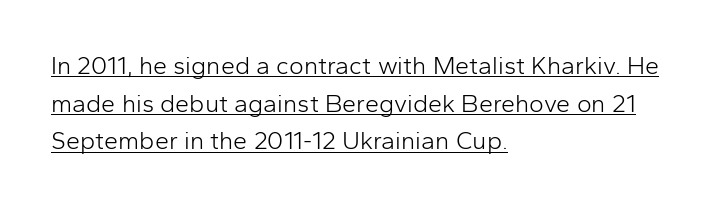
Q: Is the text bold? A: No.
Q: Is the text italic (slanted)? A: No, it is upright.
Q: Is the text underlined? A: Yes.
Q: How is the paragraph aligned? A: Left-aligned.
Q: Is the spacing between letters normal or unusually wide? A: Normal.
Q: Is the spacing between lines tight, normal or loose? A: Normal.
